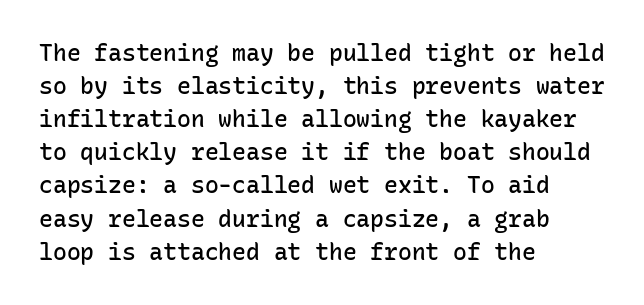
Q: Is the text bold? A: Semi-bold.
Q: Is the text italic (slanted)? A: No, it is upright.
Q: Is the text underlined? A: No.
Q: How is the paragraph aligned? A: Left-aligned.
Q: Is the spacing between letters normal or unusually wide? A: Normal.
Q: Is the spacing between lines tight, normal or loose? A: Normal.
